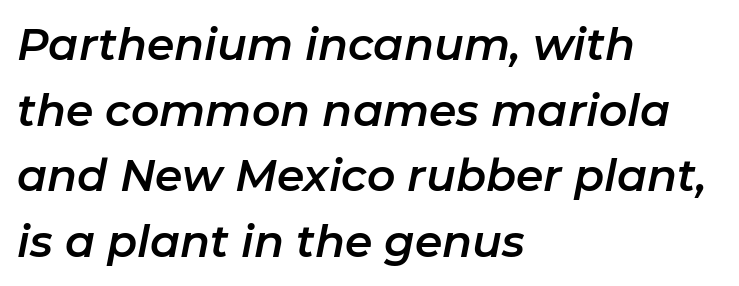
Characters follow at the spacing the type designer built in. Think of a printed novel: that variable character pitch is what you see here. Typeset ragged right — the left edge is the straight one. These lines were composed using italics. The specimen omits any rule beneath the text block's lines.
